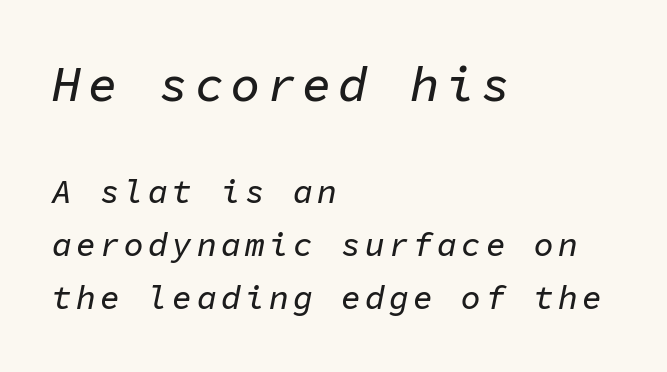
Whoever set this made the first block the dominant, larger element. Monospaced: the letters line up in strict vertical columns. The rendering anchors every line to the left-hand side. Anything drawn beneath the words? Only blank space. This sample uses an oblique cut, with every glyph tilted off the vertical.
